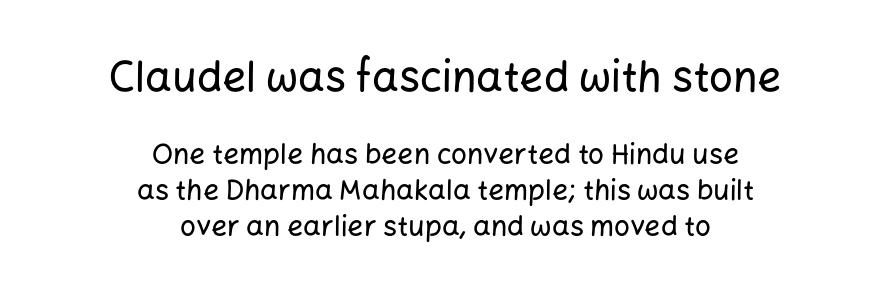
The image shows 42 px sans-serif type, upright; set centered, normal line spacing (1.29x), normal letter spacing, not underlined; the first (top) block is 1.5x larger; low stroke contrast and a medium x-height.
